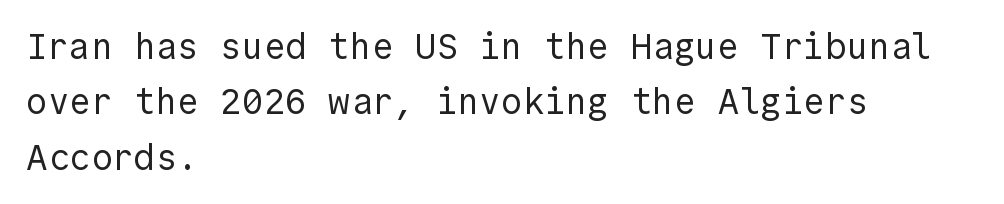
Q: Is the text bold? A: No.
Q: Is the text italic (slanted)? A: No, it is upright.
Q: Is the typeface a serif or a sans-serif typeface? A: Sans-serif.
Q: Is the text underlined? A: No.
Q: How is the paragraph aligned? A: Left-aligned.
Q: Is the spacing between letters normal or unusually wide? A: Normal.
Q: Is the spacing between lines tight, normal or loose? A: Normal.
Q: Width (condensed, normal, or wide)? A: Normal.
Q: x-height? A: Medium.
